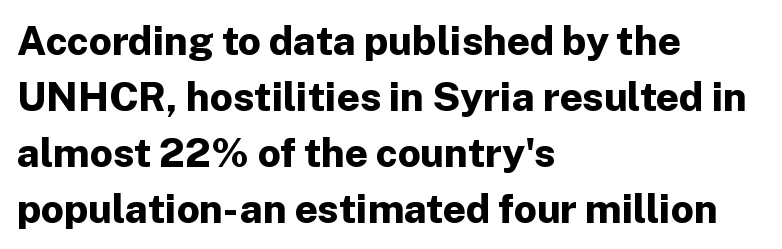
Q: Is the text bold? A: Yes.
Q: Is the text italic (slanted)? A: No, it is upright.
Q: Is the typeface a serif or a sans-serif typeface? A: Sans-serif.
Q: Is the text underlined? A: No.
Q: How is the paragraph aligned? A: Left-aligned.
Q: Is the spacing between letters normal or unusually wide? A: Normal.
Q: Is the spacing between lines tight, normal or loose? A: Normal.
Q: Width (condensed, normal, or wide)? A: Normal.
Q: Stroke contrast? A: Low.
Q: x-height? A: Medium.
Q: Monospaced? A: No.
